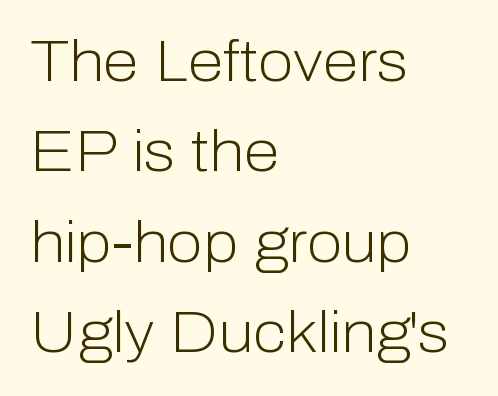
The image shows 58 px light sans-serif type, upright; set left-aligned, normal line spacing (1.56x), normal letter spacing, not underlined; low stroke contrast and a medium x-height.
